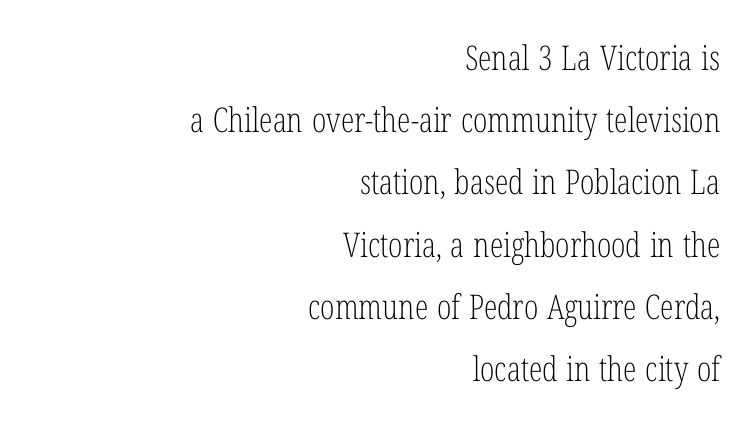
Q: Is the text bold? A: No.
Q: Is the text italic (slanted)? A: No, it is upright.
Q: Is the typeface a serif or a sans-serif typeface? A: Serif.
Q: Is the text underlined? A: No.
Q: How is the paragraph aligned? A: Right-aligned.
Q: Is the spacing between letters normal or unusually wide? A: Normal.
Q: Width (condensed, normal, or wide)? A: Condensed.
Q: Stroke contrast? A: Low.
Q: x-height? A: Medium.
Q: Monospaced? A: No.
